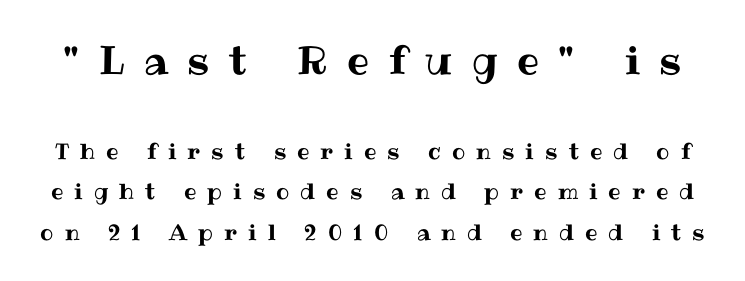
Q: Is the text italic (slanted)? A: No, it is upright.
Q: Is the text underlined? A: No.
Q: Is the spacing between letters normal or unusually wide? A: Unusually wide.
Q: Which block of text is set in a larger size, the first (top) or the second (bottom)? A: The first (top) one.
Q: Width (condensed, normal, or wide)? A: Normal.
Q: Stroke contrast? A: Medium.
Q: x-height? A: Medium.
Q: Monospaced? A: No.
